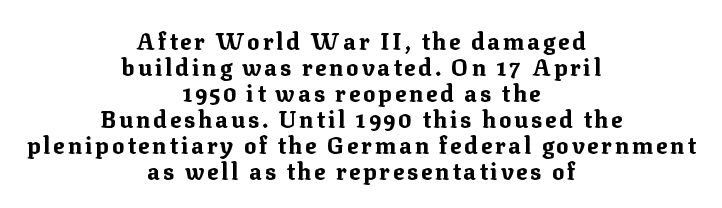
Q: Is the text bold? A: Yes.
Q: Is the text italic (slanted)? A: No, it is upright.
Q: Is the text underlined? A: No.
Q: How is the paragraph aligned? A: Centered.
Q: Is the spacing between lines tight, normal or loose? A: Tight.
